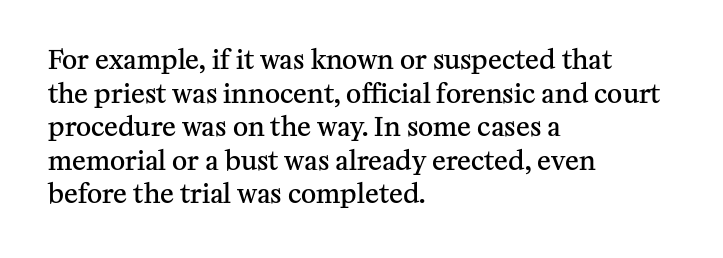
Each row of text sits above clean, open space. Notice how the passage keeps a crisp vertical edge on the left only. These lines keep a tight, regular rhythm from letter to letter. The strokes are fattened partway — semibold, not bold. Regarding leading, the lines here are spaced in the standard way. Upright lettering throughout.
